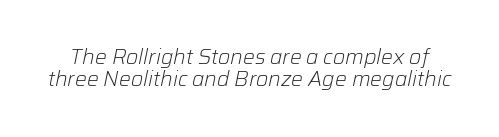
It's the slanting kind of type. Ink coverage per letter is moderate at most. Nothing unusual about the tracking: characters are spaced as the font intends. Has an underline been added? It has not.
